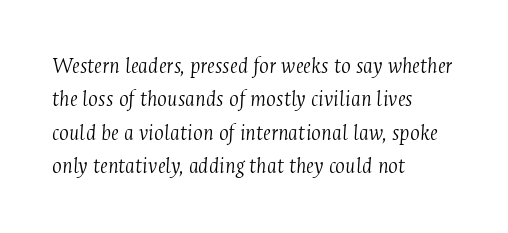
The image shows 23 px text type, italic (leaning right); set left-aligned, normal line spacing (1.45x), normal letter spacing, not underlined.
